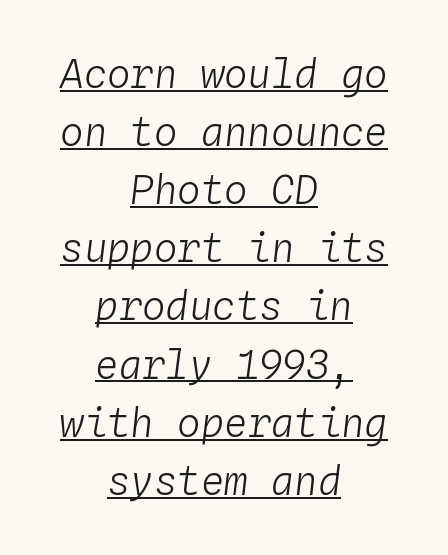
Q: Is the text bold? A: No.
Q: Is the text italic (slanted)? A: Yes, it leans right by about 4 degrees.
Q: Is the text underlined? A: Yes.
Q: How is the paragraph aligned? A: Centered.
Q: Is the spacing between letters normal or unusually wide? A: Normal.
Q: Is the spacing between lines tight, normal or loose? A: Normal.
Q: Width (condensed, normal, or wide)? A: Normal.
Q: Stroke contrast? A: Low.
Q: x-height? A: Medium.
Q: Monospaced? A: Yes.
